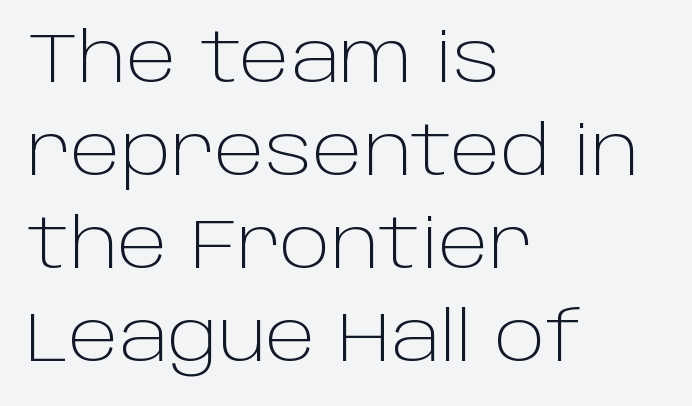
{"serif": "no", "italic": "no", "bold": "no", "weight": "light", "width": "normal", "stroke_contrast": "low", "x_height": "large", "monospaced": "no", "underline": "no", "align": "left", "line_spacing": "normal", "line_spacing_ratio": 1.37, "letter_spacing": "normal", "letter_spacing_em": 0.0, "glyph_px": 68}
